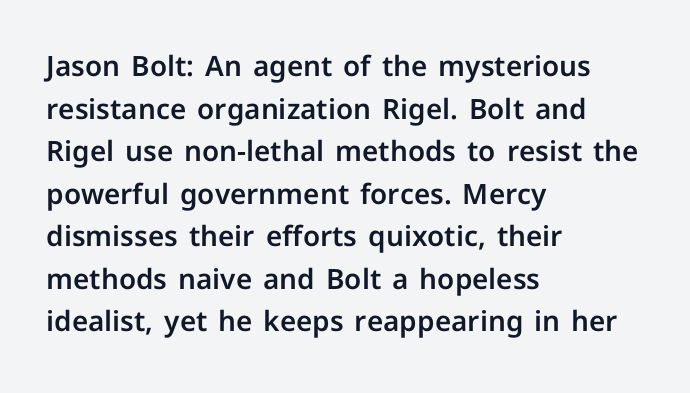
{"serif": "no", "italic": "no", "width": "normal", "stroke_contrast": "low", "x_height": "medium", "monospaced": "no", "underline": "no", "align": "left", "line_spacing": "normal", "line_spacing_ratio": 1.52, "letter_spacing": "normal", "letter_spacing_em": 0.0, "glyph_px": 28}
